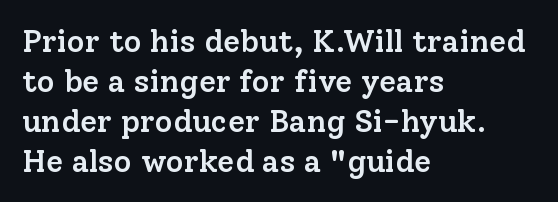
{"serif": "yes", "italic": "no", "bold": "semi", "weight": "semibold", "width": "normal", "stroke_contrast": "low", "x_height": "medium", "monospaced": "no", "underline": "no", "align": "left", "line_spacing": "normal", "line_spacing_ratio": 1.29, "letter_spacing": "normal", "letter_spacing_em": 0.0, "glyph_px": 31}
